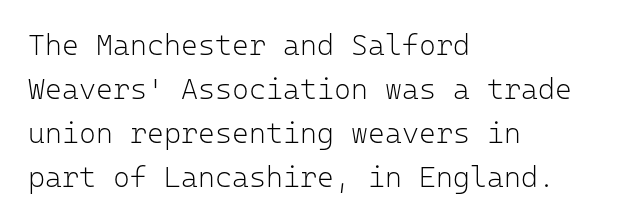
{"serif": "no", "italic": "no", "bold": "no", "weight": "light", "width": "normal", "stroke_contrast": "low", "x_height": "medium", "monospaced": "yes", "underline": "no", "align": "left", "line_spacing": "normal", "line_spacing_ratio": 1.52, "letter_spacing": "normal", "letter_spacing_em": 0.0, "glyph_px": 29}
